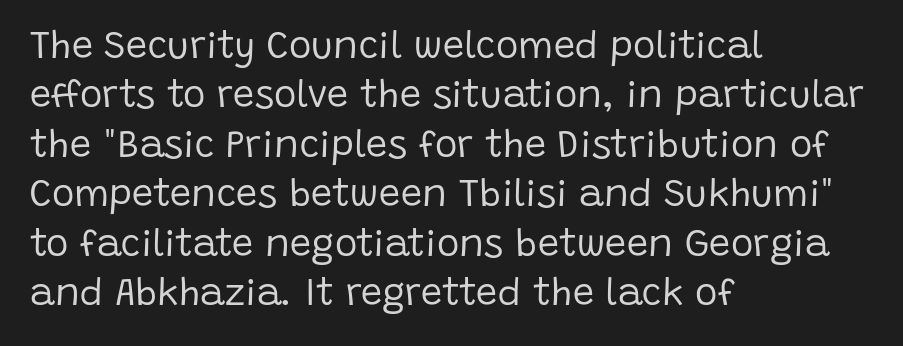
Q: Is the text bold? A: No.
Q: Is the text italic (slanted)? A: No, it is upright.
Q: Is the typeface a serif or a sans-serif typeface? A: Sans-serif.
Q: Is the text underlined? A: No.
Q: How is the paragraph aligned? A: Left-aligned.
Q: Is the spacing between letters normal or unusually wide? A: Normal.
Q: Is the spacing between lines tight, normal or loose? A: Normal.
Q: Width (condensed, normal, or wide)? A: Normal.
Q: Stroke contrast? A: Low.
Q: x-height? A: Large.
Q: Monospaced? A: No.
